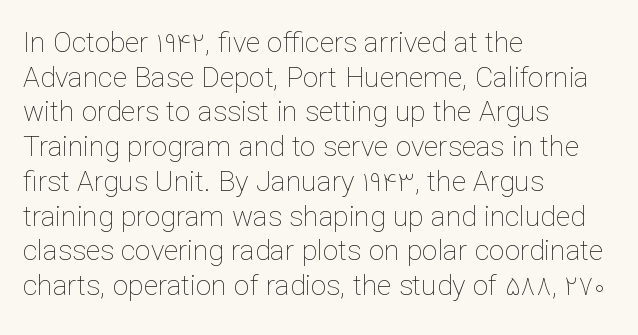
Here the designer chose a conventional face with non-uniform glyph widths. Weight: regular or lighter. The type is set solid horizontally, with unmodified tracking. The glyphs are unaccompanied by any horizontal stroke below them. This is the regular roman posture of the typeface. Visually the block forms a straight wall on the left and a jagged coastline on the right.
